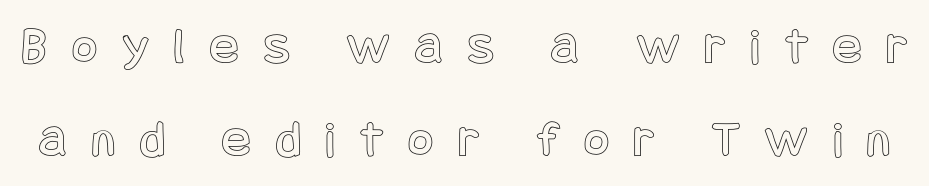
Honestly, there is no underline to notice here at all. Tracking here is generous; glyphs stand well apart from one another. A roman cut, with each character standing at attention.
